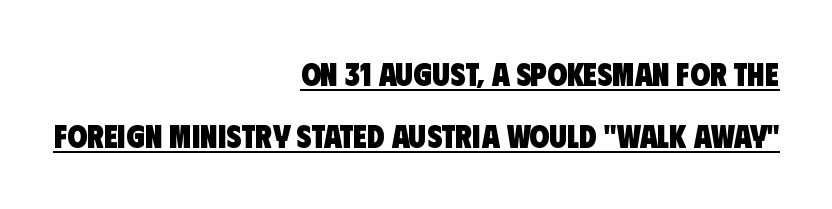
Q: Is the text bold? A: Yes.
Q: Is the typeface a serif or a sans-serif typeface? A: Sans-serif.
Q: Is the text underlined? A: Yes.
Q: How is the paragraph aligned? A: Right-aligned.
Q: Is the spacing between letters normal or unusually wide? A: Normal.
Q: Is the spacing between lines tight, normal or loose? A: Loose.
Q: Width (condensed, normal, or wide)? A: Condensed.
Q: Stroke contrast? A: Low.
Q: x-height? A: Large.
Q: Monospaced? A: No.
